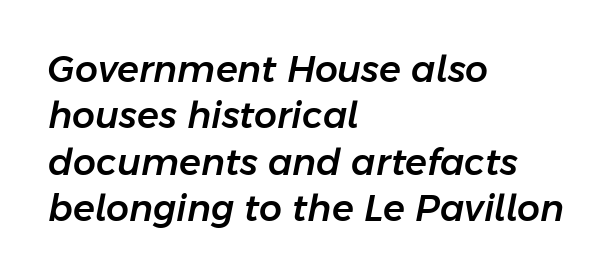
Q: Is the text italic (slanted)? A: Yes, it leans right by about 11 degrees.
Q: Is the text underlined? A: No.
Q: How is the paragraph aligned? A: Left-aligned.
Q: Is the spacing between letters normal or unusually wide? A: Normal.
Q: Is the spacing between lines tight, normal or loose? A: Normal.
Q: Width (condensed, normal, or wide)? A: Normal.
Q: Stroke contrast? A: Low.
Q: x-height? A: Medium.
Q: Monospaced? A: No.
